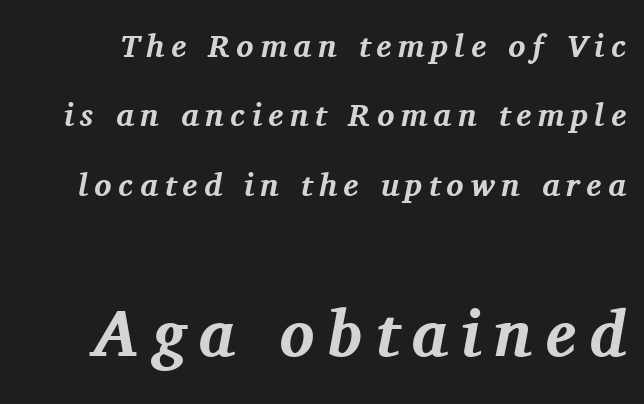
These lines carry a lot of weight — the face is fully bold. One glance says open: line gaps are wider than usual. Spacing verdict: proportional, widths tailored to each character. Observe the serifs anchoring each vertical stroke in this sample.
